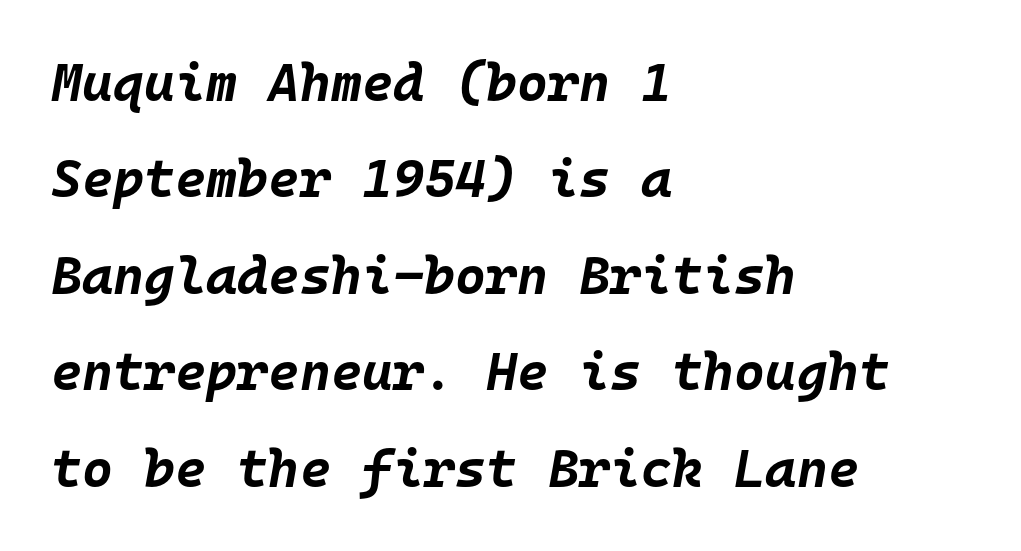
The image shows 53 px bold type, italic (leaning right), monospaced; set left-aligned, line spacing 1.82x, normal letter spacing, not underlined; low stroke contrast and a large x-height.
